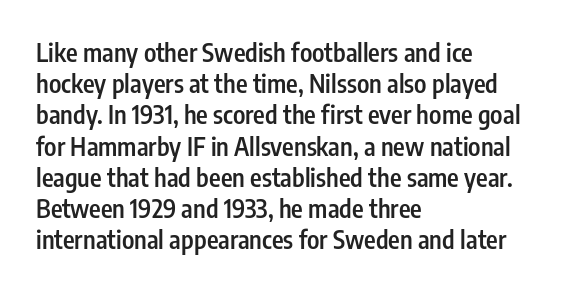
{"italic": "no", "bold": "semi", "underline": "no", "align": "left", "line_spacing": "normal", "line_spacing_ratio": 1.25, "letter_spacing": "normal", "letter_spacing_em": 0.0, "glyph_px": 25}
